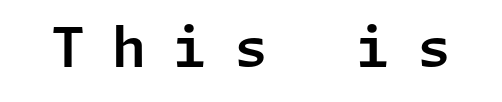
Quick note: not italic, upright. Each word looks stretched out because of the extra space between its letters. Only glyphs here, with clear space below each row. Does the type have serifs? No, each stem ends abruptly.
